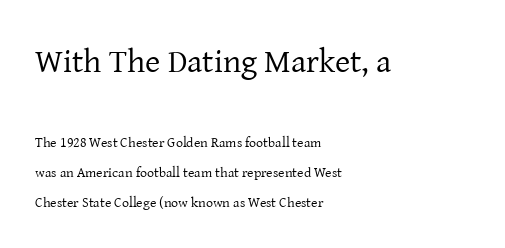
The image shows 33 px regular-weight serif type, upright; set left-aligned, loose line spacing (2.12x), normal letter spacing, not underlined; the first (top) block is 2.36x larger; low stroke contrast and a medium x-height.
